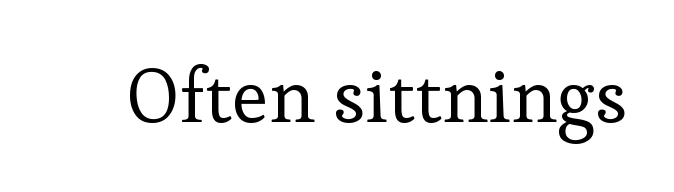
The image shows 76 px regular-weight serif type, upright; set normal letter spacing, not underlined; low stroke contrast and a medium x-height.
